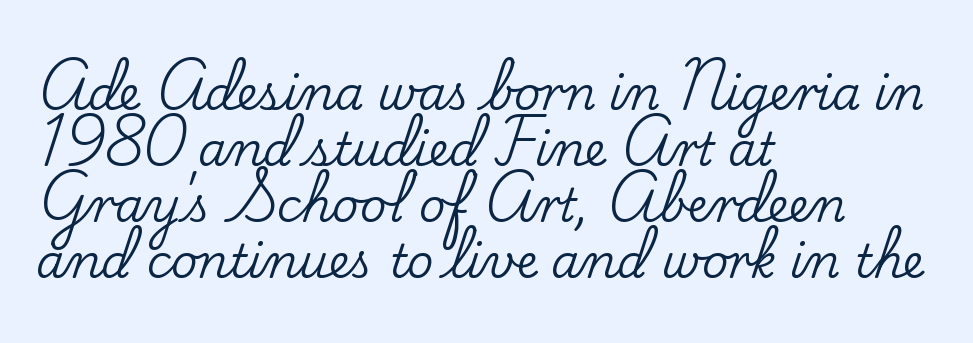
{"serif": "yes", "width": "normal", "stroke_contrast": "low", "x_height": "small", "monospaced": "no", "underline": "no", "align": "left", "line_spacing_ratio": 1.22, "letter_spacing": "normal", "letter_spacing_em": 0.0, "glyph_px": 46}
